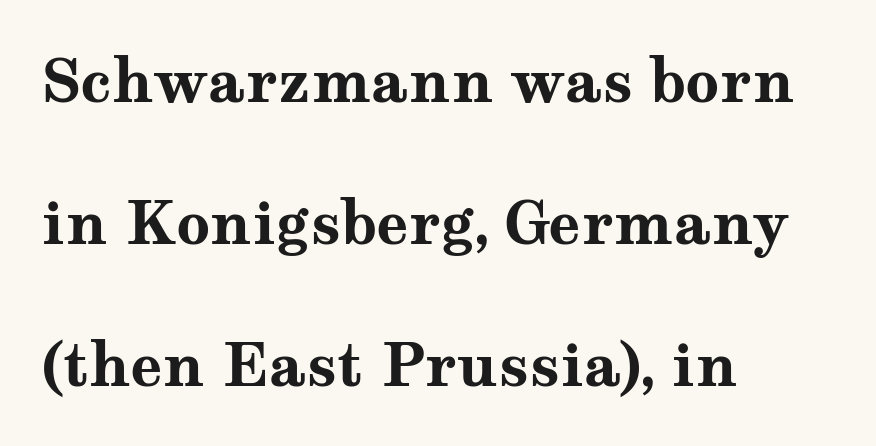
The image shows 59 px bold, wide serif type, upright; set left-aligned, loose line spacing (2.41x), normal letter spacing, not underlined; medium stroke contrast and a medium x-height.
